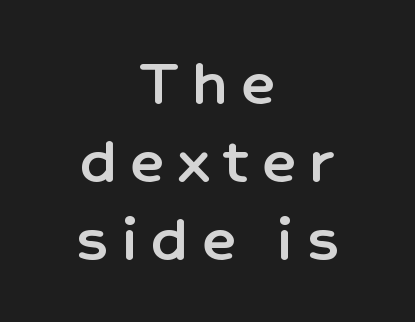
{"serif": "no", "italic": "no", "width": "normal", "stroke_contrast": "low", "x_height": "medium", "monospaced": "no", "underline": "no", "align": "center", "line_spacing": "tight", "line_spacing_ratio": 1.1, "glyph_px": 71}
